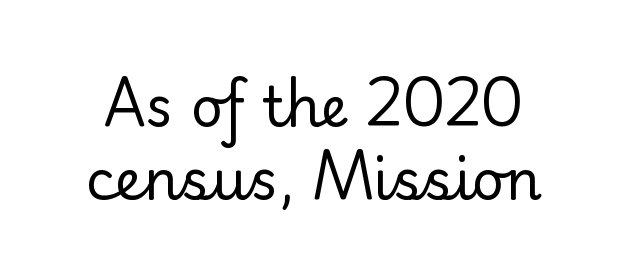
The image shows 55 px regular-weight sans-serif type, upright; set normal line spacing (1.33x), normal letter spacing, not underlined; low stroke contrast and a small x-height.
